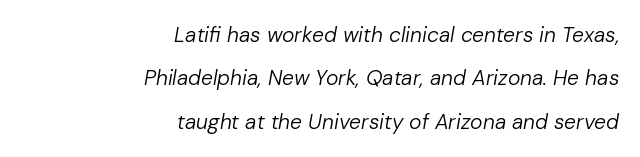
The image shows 21 px text type, italic (leaning right); set right-aligned, loose line spacing (2.07x), normal letter spacing, not underlined.
